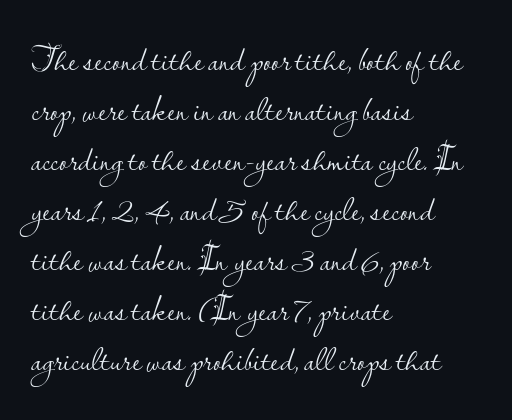
Q: Is the text bold? A: No.
Q: Is the text italic (slanted)? A: Yes.
Q: Is the typeface a serif or a sans-serif typeface? A: Sans-serif.
Q: Is the text underlined? A: No.
Q: How is the paragraph aligned? A: Left-aligned.
Q: Is the spacing between letters normal or unusually wide? A: Normal.
Q: Is the spacing between lines tight, normal or loose? A: Normal.
Q: Width (condensed, normal, or wide)? A: Normal.
Q: Stroke contrast? A: Low.
Q: x-height? A: Small.
Q: Monospaced? A: No.
